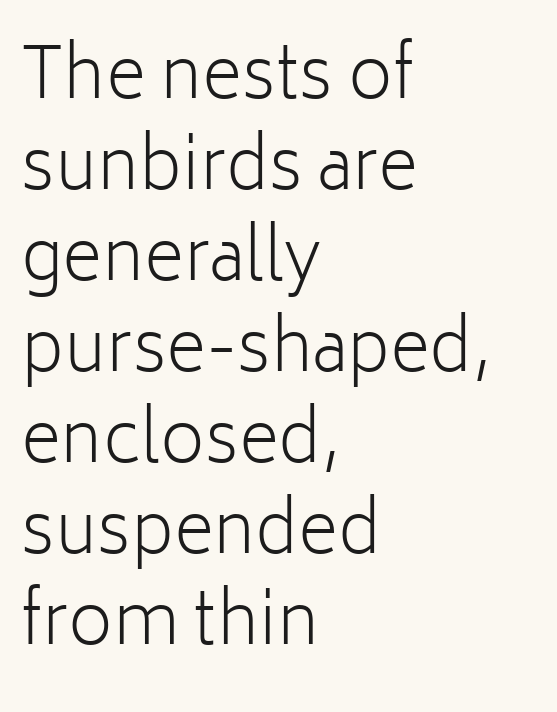
{"serif": "no", "italic": "no", "bold": "no", "weight": "light", "width": "normal", "stroke_contrast": "low", "x_height": "medium", "monospaced": "no", "underline": "no", "align": "left", "line_spacing": "normal", "line_spacing_ratio": 1.32, "letter_spacing": "normal", "letter_spacing_em": 0.0, "glyph_px": 69}
